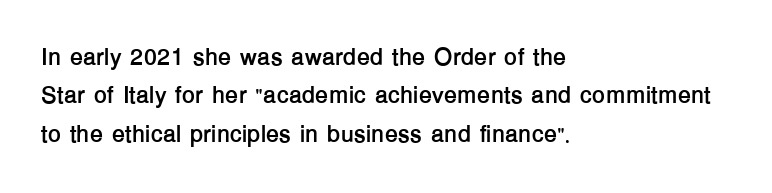
Check the space under the baseline: it is left empty. A classic flush-left, rag-right setting is used for this passage. These lines sit exactly where default settings would place them. Students, note that the glyphs here touch the page at normal intervals. The type sits square on the baseline with zero lean.
